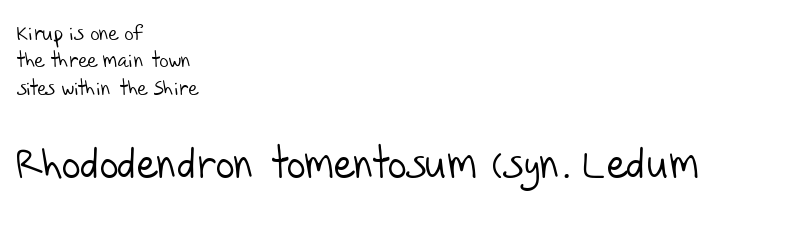
Whoever set this made the second block the dominant, larger element. Caption: face not bold, strokes unweighted. The setting favours the left margin, as ordinary paragraphs usually do. Plain, unruled lines of type.
